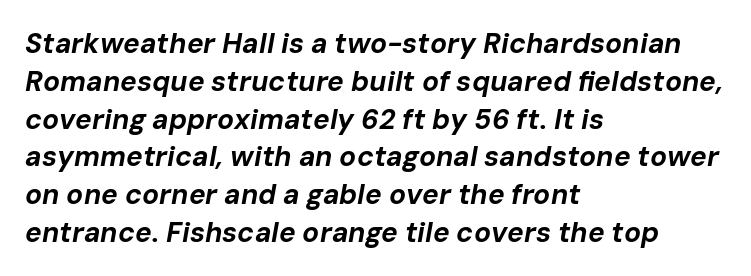
{"italic": "yes", "lean": "right", "slant_degrees": 10, "bold": "yes", "weight": "bold", "width": "normal", "stroke_contrast": "low", "x_height": "medium", "monospaced": "no", "underline": "no", "align": "left", "line_spacing": "normal", "line_spacing_ratio": 1.35, "letter_spacing": "normal", "letter_spacing_em": 0.0, "glyph_px": 28}
